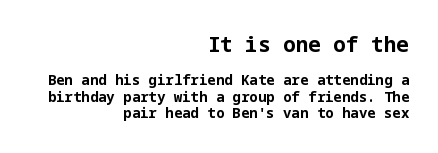
Italic? Not at all — the glyphs are vertical. The designer gave the opening block more size than the closing block. Heft: maximum for text — a bold. A typesetter would call this zero additional tracking. Check under the words: just untouched page. Short and long lines alike share a common ending point at right.
